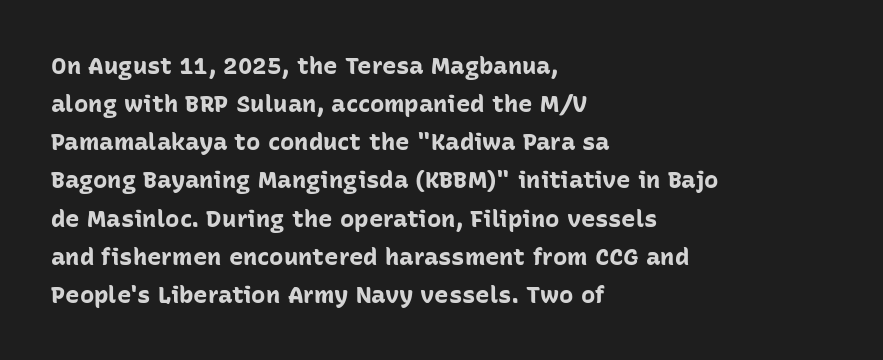
{"italic": "no", "bold": "yes", "underline": "no", "align": "left", "line_spacing": "normal", "line_spacing_ratio": 1.59, "letter_spacing": "normal", "letter_spacing_em": 0.0, "glyph_px": 24}
